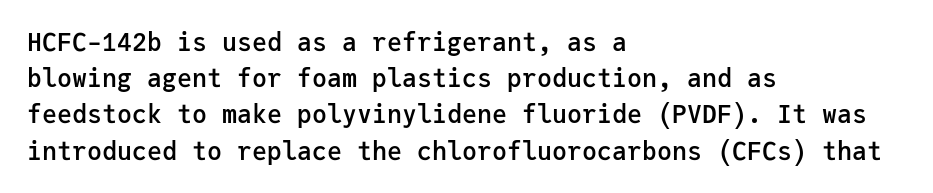
Q: Is the text bold? A: Semi-bold.
Q: Is the text italic (slanted)? A: No, it is upright.
Q: Is the text underlined? A: No.
Q: How is the paragraph aligned? A: Left-aligned.
Q: Is the spacing between letters normal or unusually wide? A: Normal.
Q: Is the spacing between lines tight, normal or loose? A: Normal.
